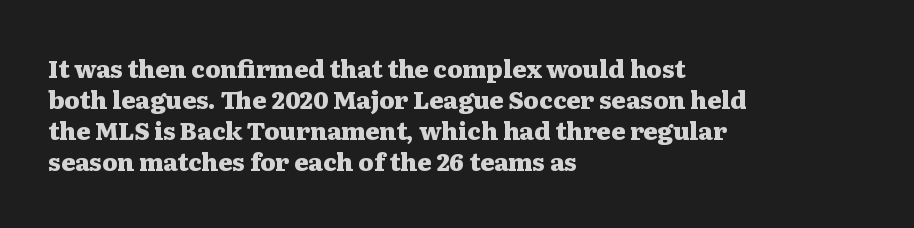
The image shows 24 px bold type, upright; set left-aligned, normal line spacing (1.29x), normal letter spacing, not underlined.
